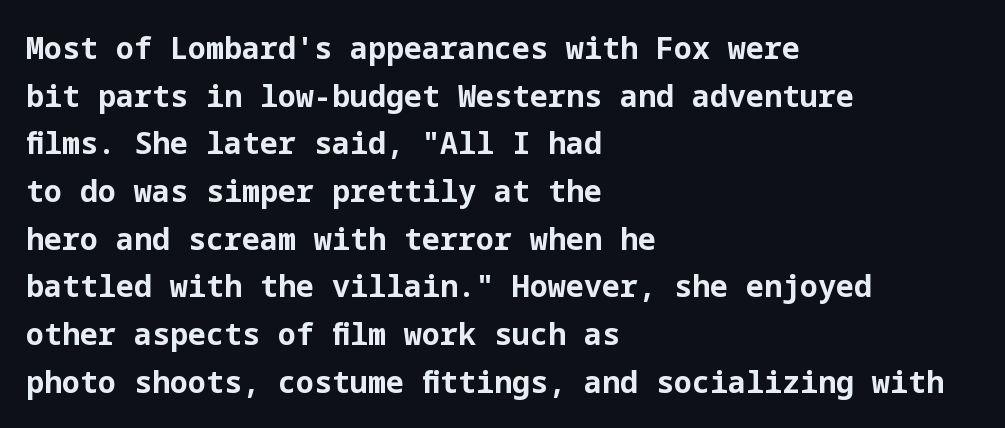
The rendering shows plain stroke endings on the letterforms — a sans-serif design. Each new line begins a customary step beneath the previous one. Students, note that the glyphs here touch the page at normal intervals. Each glyph is drawn with heavy, bold strokes.
